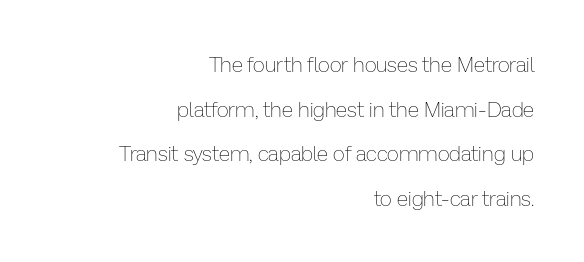
{"italic": "no", "bold": "no", "underline": "no", "align": "right", "line_spacing": "loose", "line_spacing_ratio": 2.13, "letter_spacing": "normal", "letter_spacing_em": 0.0, "glyph_px": 21}
